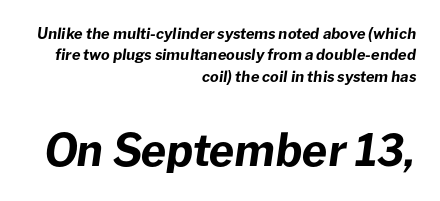
Observe the lean: these are italic letterforms. Is the letter spacing exaggerated? No — it looks like the ordinary default. Is the type bold? Yes — the strokes are clearly thick and heavy. Compare the two chunks: the lower has the greater cap height. Anything drawn beneath the words? Only blank space.
